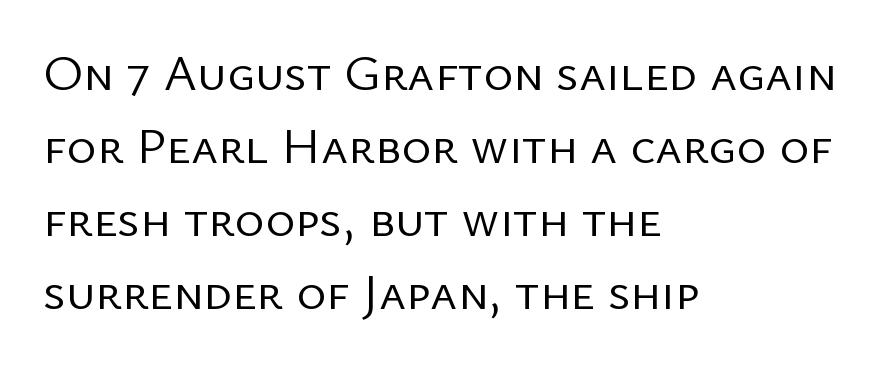
Q: Is the text bold? A: No.
Q: Is the text italic (slanted)? A: No, it is upright.
Q: Is the typeface a serif or a sans-serif typeface? A: Sans-serif.
Q: Is the text underlined? A: No.
Q: How is the paragraph aligned? A: Left-aligned.
Q: Is the spacing between letters normal or unusually wide? A: Normal.
Q: Is the spacing between lines tight, normal or loose? A: Normal.
Q: Width (condensed, normal, or wide)? A: Normal.
Q: Stroke contrast? A: Low.
Q: x-height? A: Medium.
Q: Monospaced? A: No.
